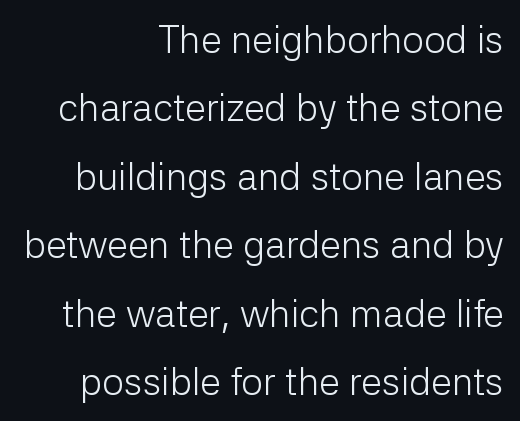
{"serif": "no", "italic": "no", "bold": "no", "weight": "light", "width": "normal", "stroke_contrast": "low", "x_height": "medium", "monospaced": "no", "underline": "no", "align": "right", "line_spacing_ratio": 1.8, "letter_spacing": "normal", "letter_spacing_em": 0.0, "glyph_px": 38}
